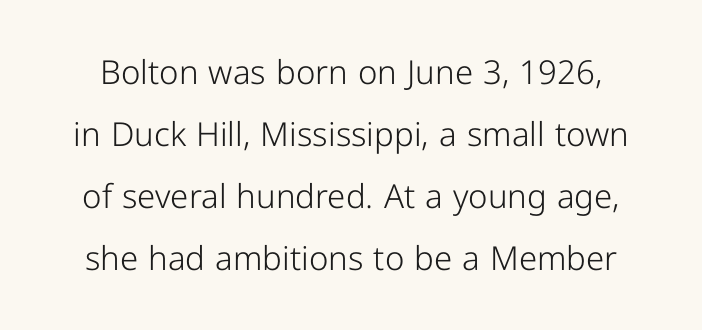
{"serif": "no", "italic": "no", "bold": "no", "weight": "light", "width": "normal", "stroke_contrast": "low", "x_height": "medium", "monospaced": "no", "underline": "no", "line_spacing_ratio": 1.88, "letter_spacing": "normal", "letter_spacing_em": 0.0, "glyph_px": 33}
